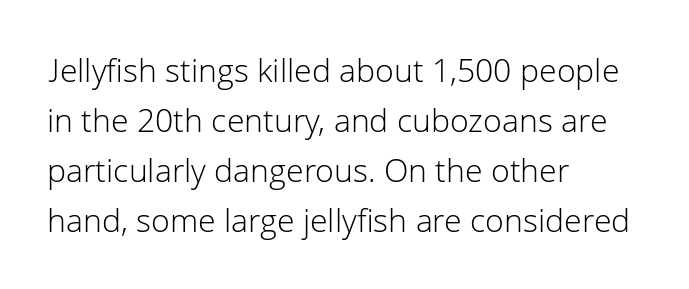
The image shows 32 px light sans-serif type, upright; set left-aligned, normal line spacing (1.56x), normal letter spacing, not underlined; low stroke contrast and a medium x-height.
